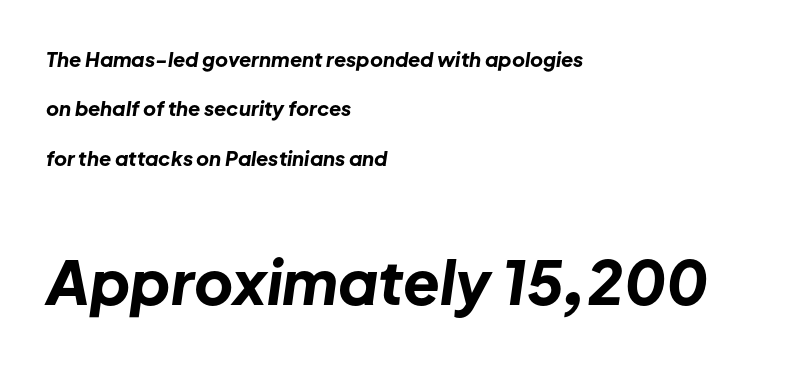
The image shows 60 px bold type, italic (leaning right); set left-aligned, loose line spacing (2.47x), normal letter spacing, not underlined; the second (bottom) block is 3.0x larger; low stroke contrast and a medium x-height.
